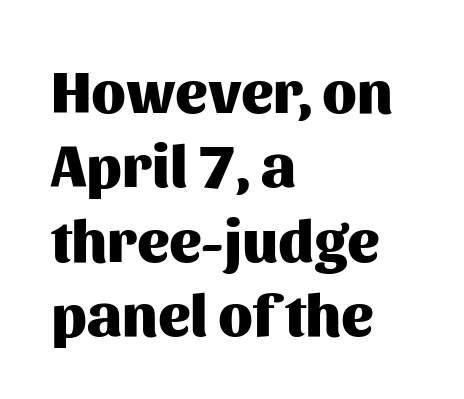
Short note: letters normally spaced. This is sans-serif lettering, the kind often seen on screens and signage. The letters are bold, with thick, heavy strokes. This is roman type, the default non-slanted kind. Horizontal alignment here is leftward, the default for most running prose.
